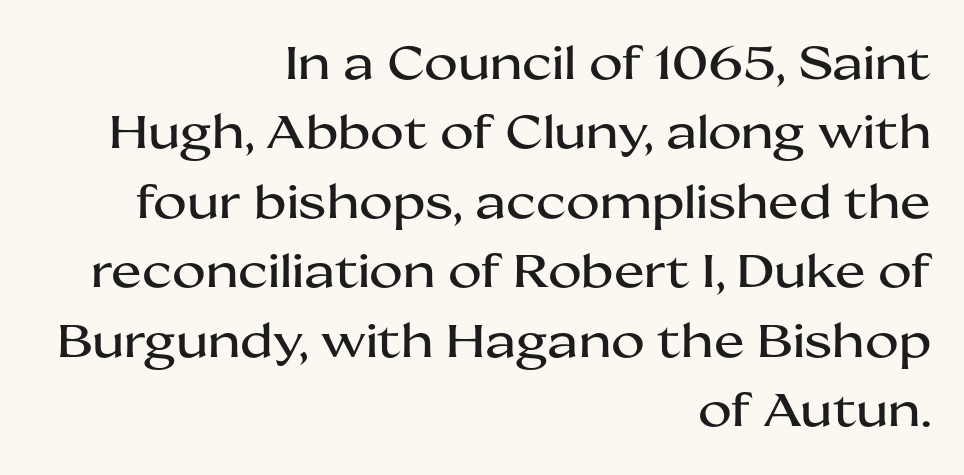
The image shows 46 px wide type, upright; set right-aligned, normal line spacing (1.51x), normal letter spacing, not underlined; medium stroke contrast and a medium x-height.
